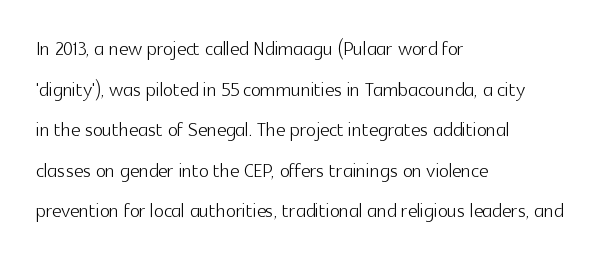
The zone under the glyphs is completely vacant. Letters have the restrained weight of plain body copy at most. Line beginnings align vertically; line endings do not. The gaps between neighbouring characters are ordinary and unremarkable.
